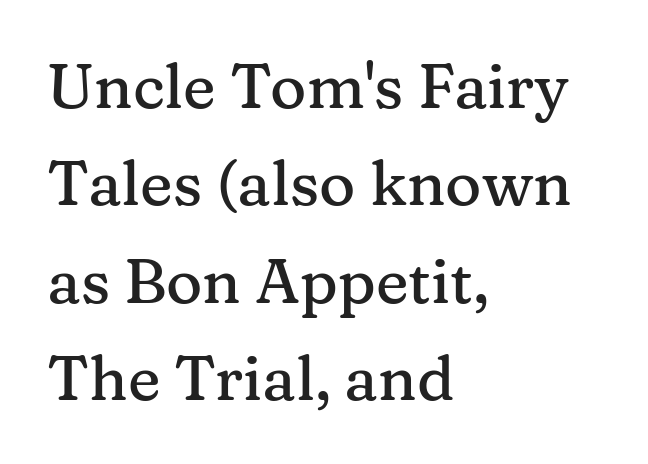
The image shows 62 px serif type, upright; set left-aligned, normal line spacing (1.57x), normal letter spacing, not underlined; medium stroke contrast and a medium x-height.
